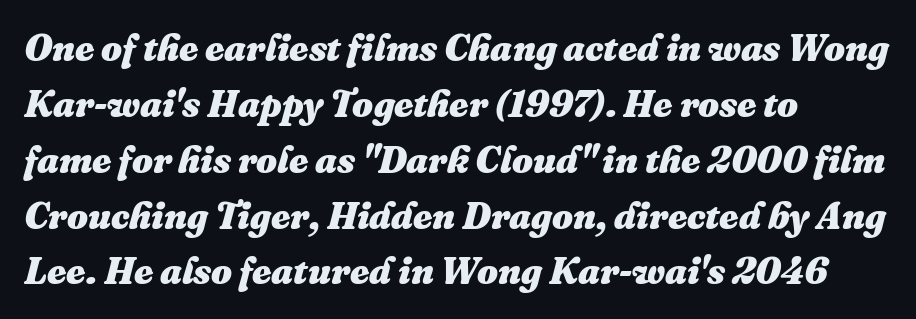
Q: Is the text bold? A: Yes.
Q: Is the text italic (slanted)? A: Yes, it leans right by about 16 degrees.
Q: Is the text underlined? A: No.
Q: How is the paragraph aligned? A: Left-aligned.
Q: Is the spacing between letters normal or unusually wide? A: Normal.
Q: Is the spacing between lines tight, normal or loose? A: Normal.
Q: Width (condensed, normal, or wide)? A: Normal.
Q: Stroke contrast? A: Medium.
Q: x-height? A: Medium.
Q: Monospaced? A: No.
